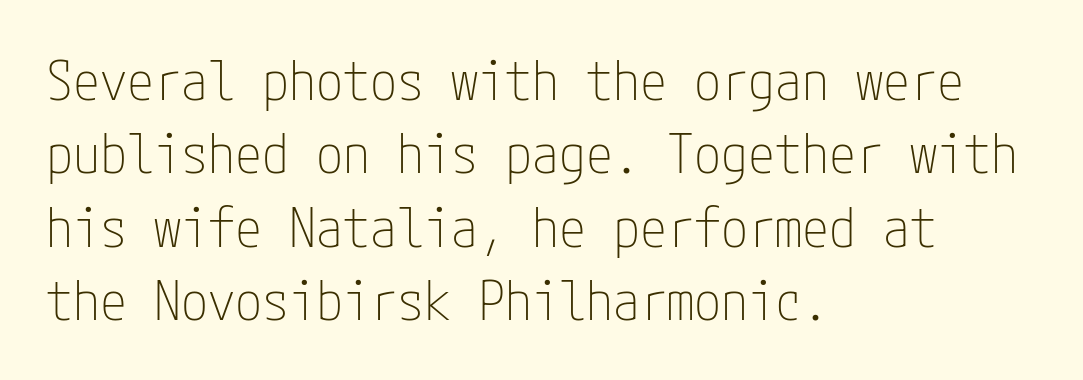
The lettering holds an erect, upright posture throughout. The letters sit at their default tracking, neither squeezed nor spread. Letters rest on an invisible, unmarked baseline. These glyphs show unthickened strokes, regular width or finer. Every row of glyphs begins at an identical x-position on the left. The passage shown stacks its lines at a standard gap.
